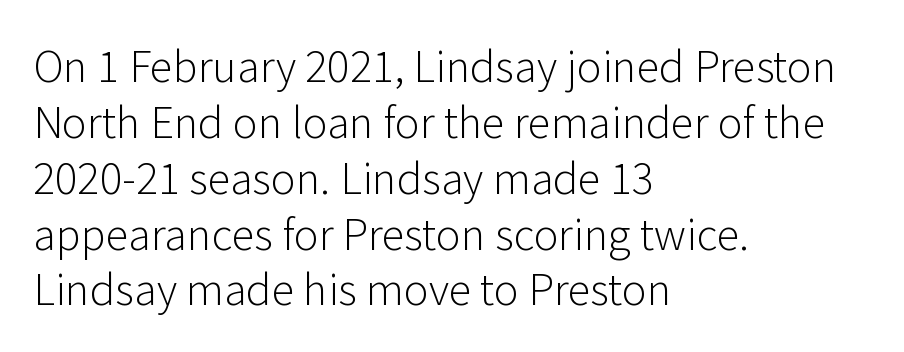
The image shows 42 px light sans-serif type, upright; set left-aligned, normal line spacing (1.33x), normal letter spacing, not underlined; low stroke contrast and a medium x-height.
